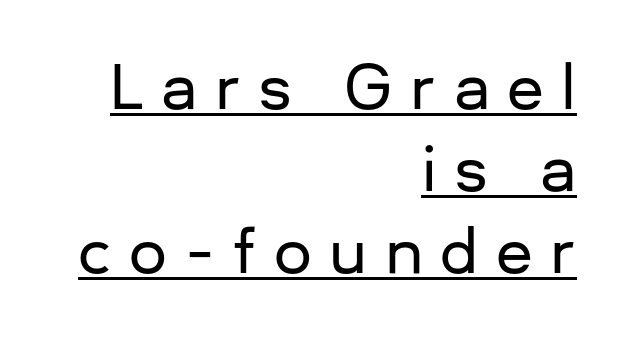
The image shows 60 px sans-serif type, upright; set right-aligned, normal line spacing (1.37x), unusually wide letter spacing (+0.29 em), underlined; low stroke contrast and a medium x-height.
